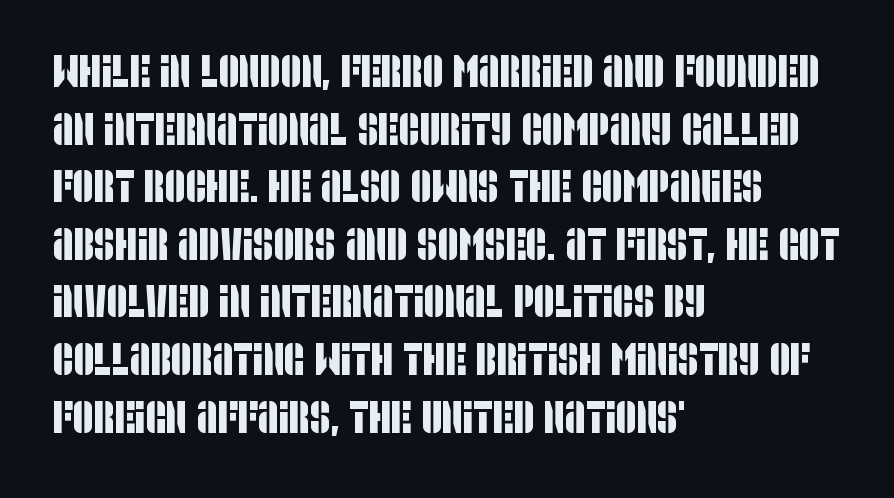
The image shows 45 px condensed sans-serif type; set left-aligned, normal line spacing (1.28x), normal letter spacing, not underlined; low stroke contrast and a large x-height.
